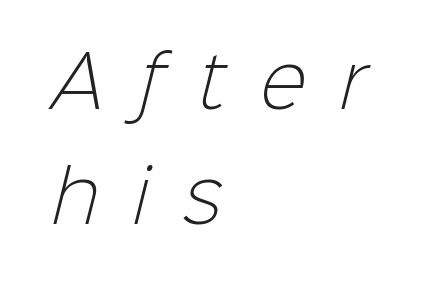
{"serif": "no", "bold": "no", "weight": "light", "width": "normal", "stroke_contrast": "low", "x_height": "medium", "monospaced": "no", "underline": "no", "align": "left", "line_spacing": "normal", "line_spacing_ratio": 1.64, "letter_spacing": "wide", "letter_spacing_em": 0.49, "glyph_px": 70}
